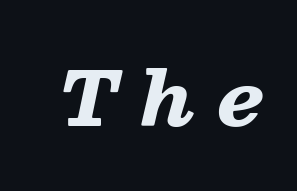
The image shows 74 px heavy, wide type, italic (leaning right); set unusually wide letter spacing (+0.3 em), not underlined; low stroke contrast and a medium x-height.
